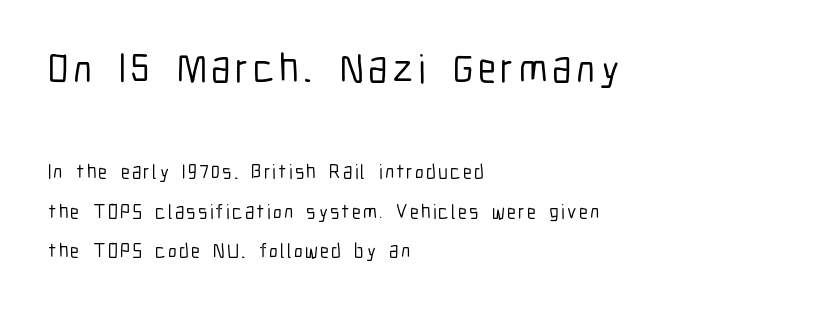
{"serif": "no", "italic": "no", "width": "condensed", "stroke_contrast": "low", "x_height": "medium", "monospaced": "no", "underline": "no", "align": "left", "line_spacing": "loose", "line_spacing_ratio": 1.98, "larger_block": "first", "size_ratio": 2.05, "glyph_px": 41}
